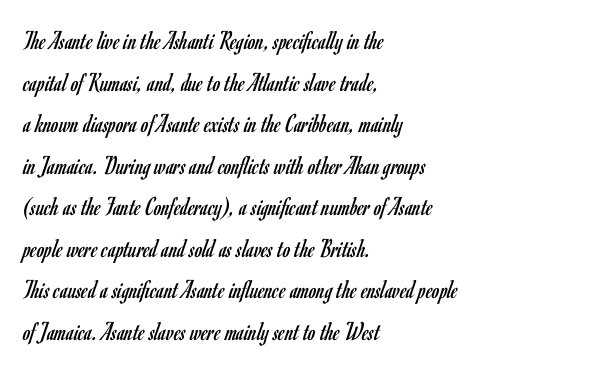
{"bold": "no", "underline": "no", "align": "left", "line_spacing": "normal", "line_spacing_ratio": 1.54, "letter_spacing": "normal", "letter_spacing_em": 0.0, "glyph_px": 27}
